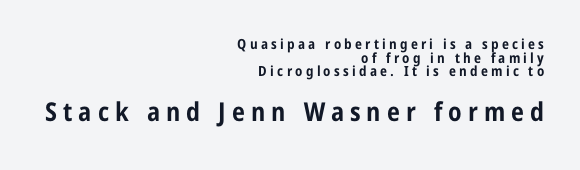
Q: Is the text bold? A: Yes.
Q: Is the text italic (slanted)? A: No, it is upright.
Q: Is the text underlined? A: No.
Q: How is the paragraph aligned? A: Right-aligned.
Q: Is the spacing between letters normal or unusually wide? A: Unusually wide.
Q: Is the spacing between lines tight, normal or loose? A: Tight.
Q: Which block of text is set in a larger size, the first (top) or the second (bottom)? A: The second (bottom) one.
